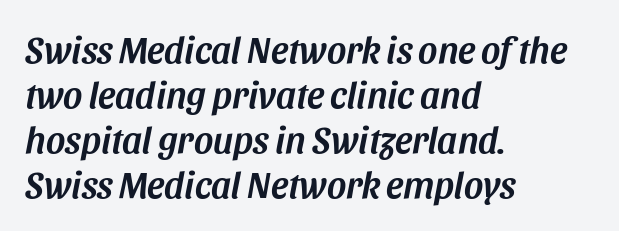
Q: Is the text italic (slanted)? A: Yes, it leans right by about 11 degrees.
Q: Is the text underlined? A: No.
Q: How is the paragraph aligned? A: Left-aligned.
Q: Is the spacing between letters normal or unusually wide? A: Normal.
Q: Width (condensed, normal, or wide)? A: Normal.
Q: Stroke contrast? A: Medium.
Q: x-height? A: Large.
Q: Monospaced? A: No.
